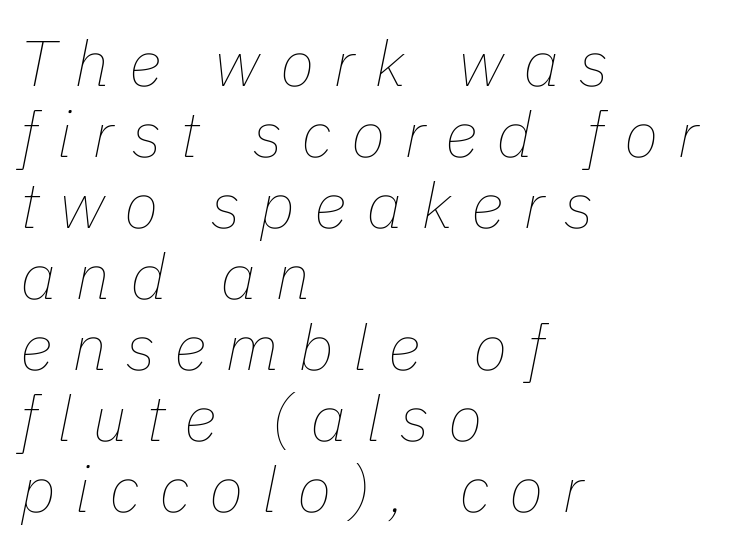
Here the designer chose a conventional face with non-uniform glyph widths. Closely set lines give the paragraph a compact silhouette. This rendering widens character spacing well past its baseline value. The specimen omits any rule beneath the text block's lines.
